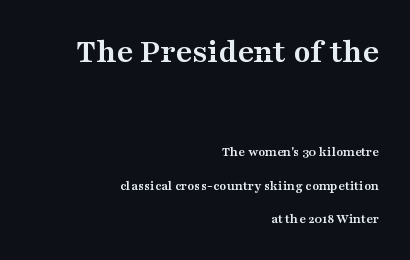
The image shows 35 px semibold, wide serif type, upright; set right-aligned, loose line spacing (2.4x), normal letter spacing, not underlined; the first (top) block is 2.5x larger; medium stroke contrast and a medium x-height.
